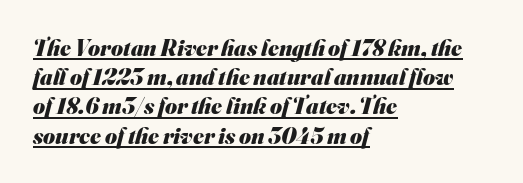
Q: Is the text bold? A: Yes.
Q: Is the text underlined? A: Yes.
Q: How is the paragraph aligned? A: Left-aligned.
Q: Is the spacing between letters normal or unusually wide? A: Normal.
Q: Is the spacing between lines tight, normal or loose? A: Normal.
